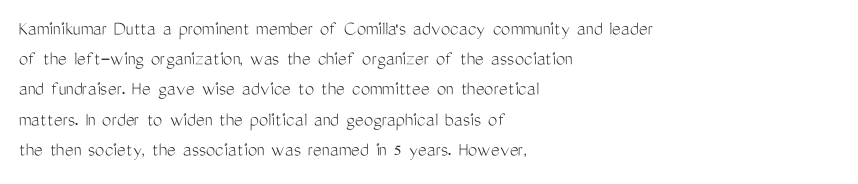
Q: Is the text bold? A: No.
Q: Is the text italic (slanted)? A: No, it is upright.
Q: Is the text underlined? A: No.
Q: How is the paragraph aligned? A: Left-aligned.
Q: Is the spacing between letters normal or unusually wide? A: Normal.
Q: Is the spacing between lines tight, normal or loose? A: Normal.
